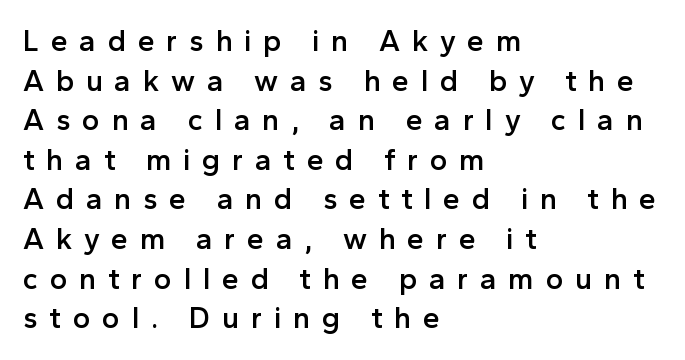
Q: Is the text bold? A: Semi-bold.
Q: Is the text italic (slanted)? A: No, it is upright.
Q: Is the typeface a serif or a sans-serif typeface? A: Sans-serif.
Q: Is the text underlined? A: No.
Q: How is the paragraph aligned? A: Left-aligned.
Q: Is the spacing between letters normal or unusually wide? A: Unusually wide.
Q: Is the spacing between lines tight, normal or loose? A: Normal.
Q: Width (condensed, normal, or wide)? A: Normal.
Q: x-height? A: Medium.
Q: Monospaced? A: No.
